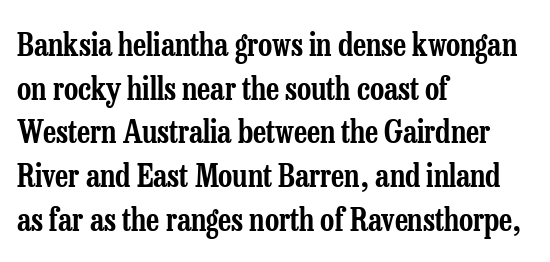
The image shows 31 px condensed serif type, upright; set left-aligned, normal line spacing (1.41x), normal letter spacing, not underlined; low stroke contrast and a medium x-height.
